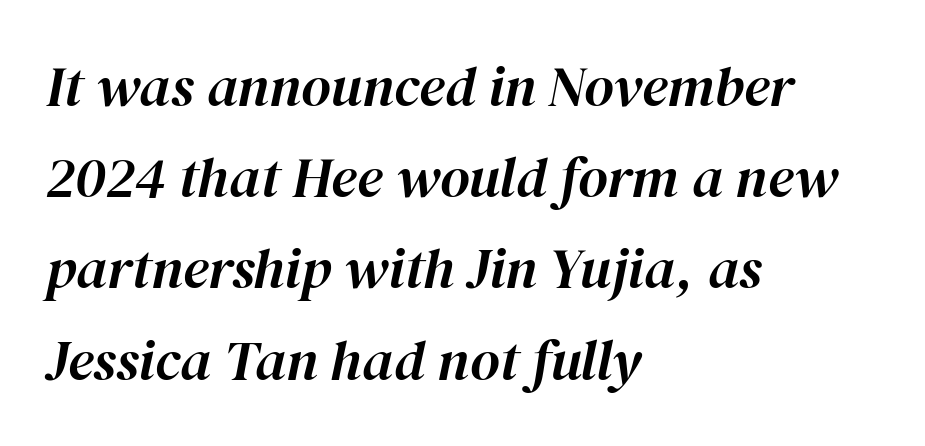
{"italic": "yes", "lean": "right", "slant_degrees": 12, "width": "normal", "stroke_contrast": "high", "x_height": "medium", "monospaced": "no", "underline": "no", "align": "left", "line_spacing": "normal", "line_spacing_ratio": 1.6, "letter_spacing": "normal", "letter_spacing_em": 0.0, "glyph_px": 57}
